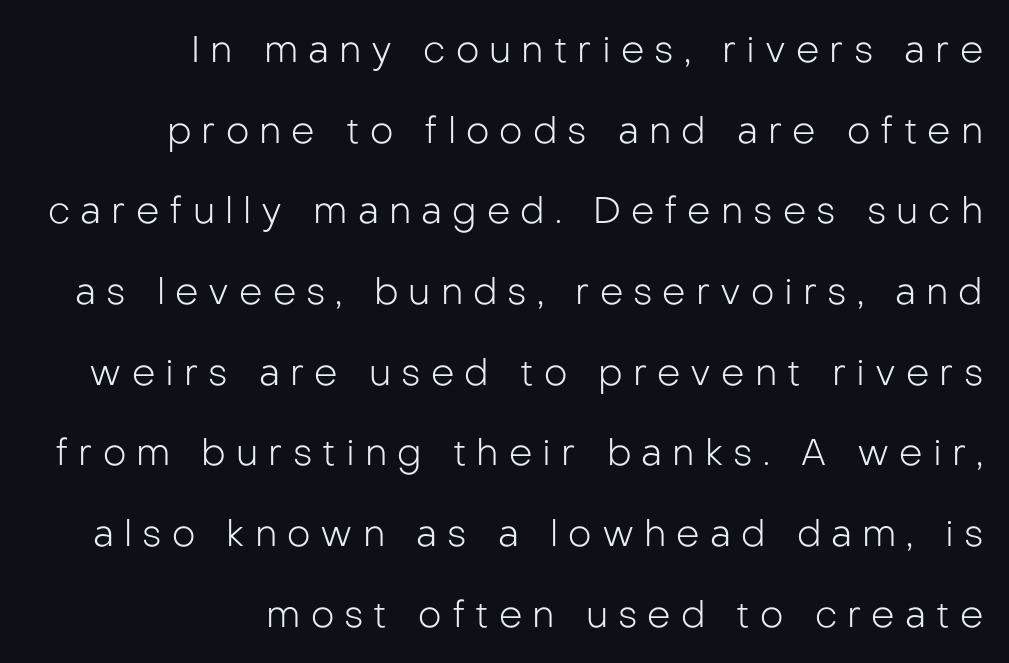
In terms of letterspacing, this is a distinctly airy, spread setting. This sample trades compactness for vertical openness between lines. You can tell from the bare stems that sans-serif type was used. Teacher's note: observe the even right margin — that is flush-right alignment. Descenders are the only things crossing below the line. Think of a printed novel: that variable character pitch is what you see here.
